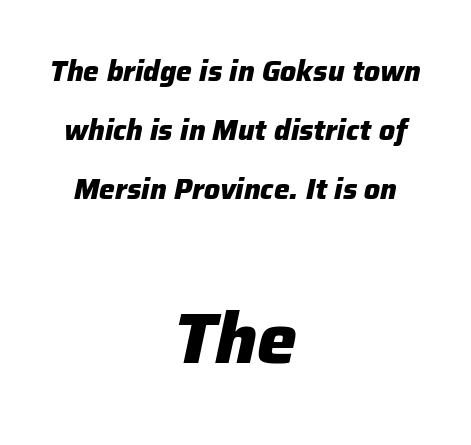
The image shows 71 px heavy type, italic (leaning right); set centered, loose line spacing (2.1x), normal letter spacing, not underlined; the second (bottom) block is 2.54x larger; low stroke contrast and a medium x-height.
